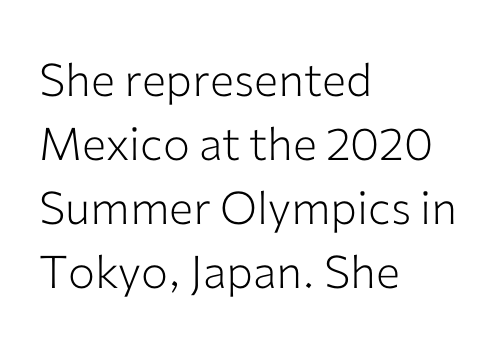
The image shows 45 px light sans-serif type, upright; set left-aligned, normal line spacing (1.42x), normal letter spacing, not underlined; low stroke contrast and a medium x-height.
